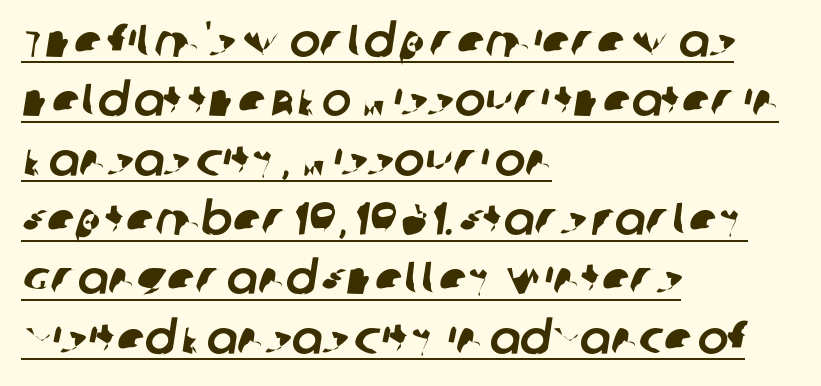
The image shows 46 px sans-serif type; set left-aligned, normal line spacing (1.29x), normal letter spacing, underlined; low stroke contrast and a large x-height.
